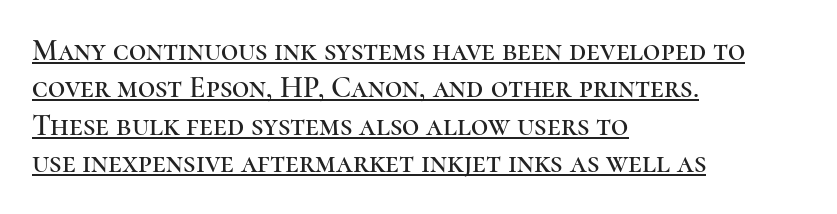
{"serif": "yes", "italic": "no", "width": "normal", "stroke_contrast": "high", "x_height": "medium", "monospaced": "no", "underline": "yes", "align": "left", "line_spacing": "normal", "line_spacing_ratio": 1.25, "letter_spacing": "normal", "letter_spacing_em": 0.0, "glyph_px": 30}
